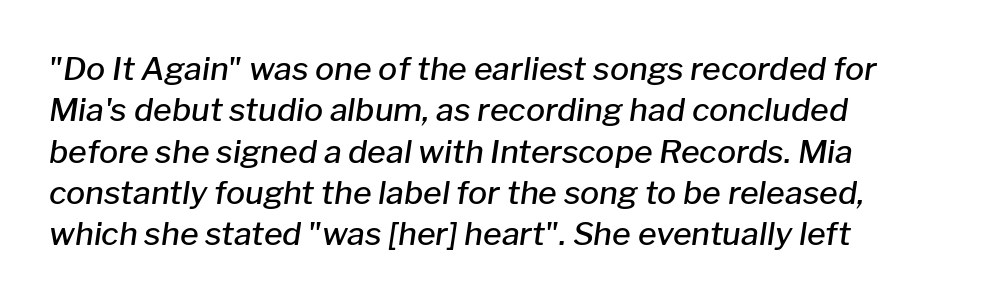
Q: Is the text bold? A: Semi-bold.
Q: Is the text italic (slanted)? A: Yes, it leans right by about 8 degrees.
Q: Is the text underlined? A: No.
Q: How is the paragraph aligned? A: Left-aligned.
Q: Is the spacing between letters normal or unusually wide? A: Normal.
Q: Is the spacing between lines tight, normal or loose? A: Normal.
Q: Width (condensed, normal, or wide)? A: Normal.
Q: Stroke contrast? A: Low.
Q: x-height? A: Medium.
Q: Monospaced? A: No.
